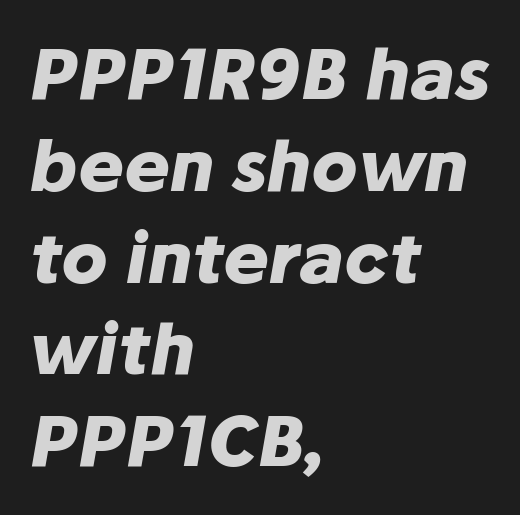
Q: Is the text bold? A: Yes.
Q: Is the text italic (slanted)? A: Yes, it leans right by about 10 degrees.
Q: Is the text underlined? A: No.
Q: How is the paragraph aligned? A: Left-aligned.
Q: Is the spacing between letters normal or unusually wide? A: Normal.
Q: Is the spacing between lines tight, normal or loose? A: Normal.
Q: Width (condensed, normal, or wide)? A: Normal.
Q: Stroke contrast? A: Low.
Q: x-height? A: Medium.
Q: Monospaced? A: No.
